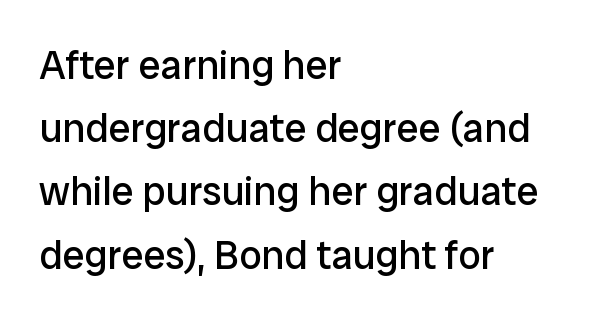
Q: Is the text bold? A: No.
Q: Is the text italic (slanted)? A: No, it is upright.
Q: Is the typeface a serif or a sans-serif typeface? A: Sans-serif.
Q: Is the text underlined? A: No.
Q: How is the paragraph aligned? A: Left-aligned.
Q: Is the spacing between letters normal or unusually wide? A: Normal.
Q: Is the spacing between lines tight, normal or loose? A: Normal.
Q: Width (condensed, normal, or wide)? A: Normal.
Q: Stroke contrast? A: Low.
Q: x-height? A: Medium.
Q: Monospaced? A: No.
